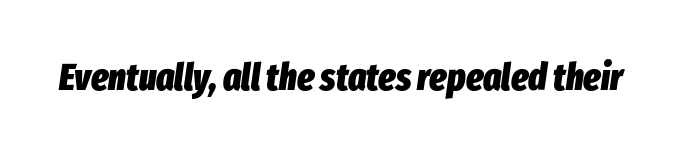
{"italic": "yes", "lean": "right", "slant_degrees": 8, "bold": "yes", "weight": "heavy", "width": "condensed", "stroke_contrast": "low", "x_height": "medium", "monospaced": "no", "underline": "no", "letter_spacing": "normal", "letter_spacing_em": 0.0, "glyph_px": 38}
